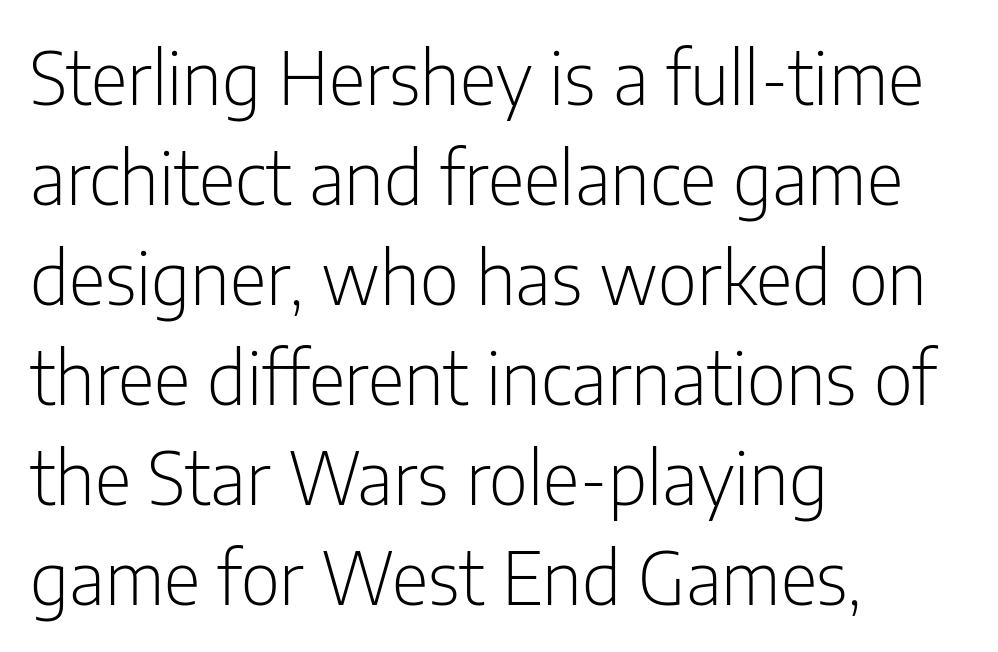
The image shows 72 px light, condensed sans-serif type, upright; set left-aligned, normal line spacing (1.39x), normal letter spacing, not underlined; low stroke contrast and a medium x-height.
